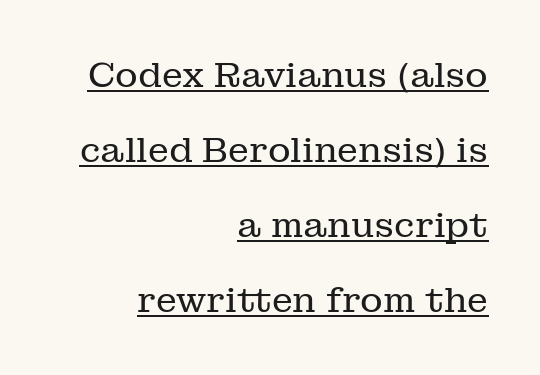
Q: Is the text bold? A: No.
Q: Is the text italic (slanted)? A: No, it is upright.
Q: Is the typeface a serif or a sans-serif typeface? A: Serif.
Q: Is the text underlined? A: Yes.
Q: How is the paragraph aligned? A: Right-aligned.
Q: Is the spacing between letters normal or unusually wide? A: Normal.
Q: Is the spacing between lines tight, normal or loose? A: Loose.
Q: Width (condensed, normal, or wide)? A: Normal.
Q: Stroke contrast? A: Low.
Q: x-height? A: Medium.
Q: Monospaced? A: No.
